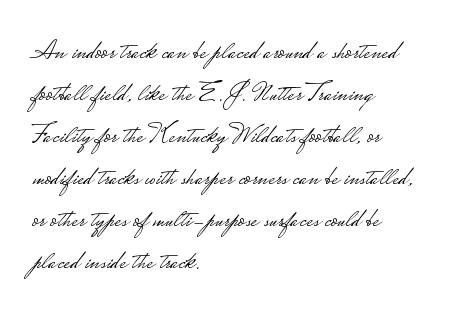
Compared with a centered layout, this one pins lines to the left instead. The typeface chosen for these lines omits serifs. No heavy texture on the line: the type isn't bold. Only glyphs here, with clear space below each row. In terms of leading, this rendering sits right in the middle.
